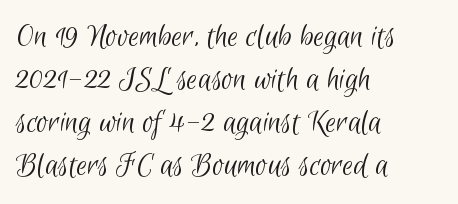
{"serif": "no", "bold": "no", "weight": "light", "width": "condensed", "stroke_contrast": "low", "x_height": "small", "monospaced": "no", "underline": "no", "align": "left", "line_spacing_ratio": 1.23, "letter_spacing": "normal", "letter_spacing_em": 0.0, "glyph_px": 35}
